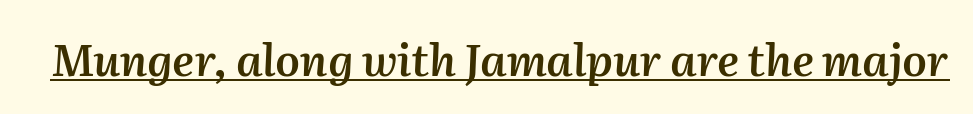
The image shows 44 px semibold type, italic (leaning right); set normal letter spacing, underlined; medium stroke contrast and a medium x-height.
